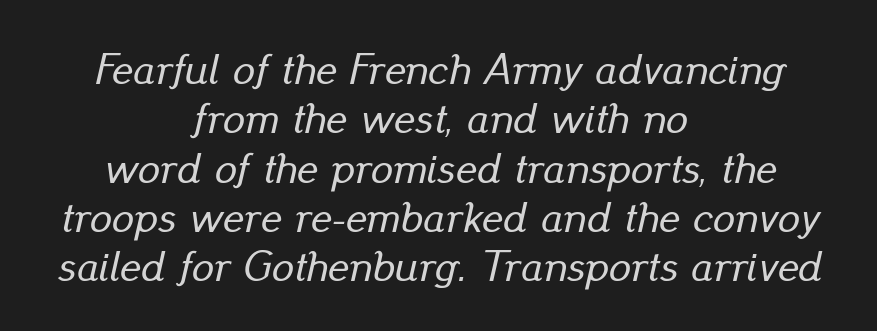
The image shows 44 px text type, italic (leaning right); set centered, tight line spacing (1.12x), normal letter spacing, not underlined; low stroke contrast and a small x-height.
